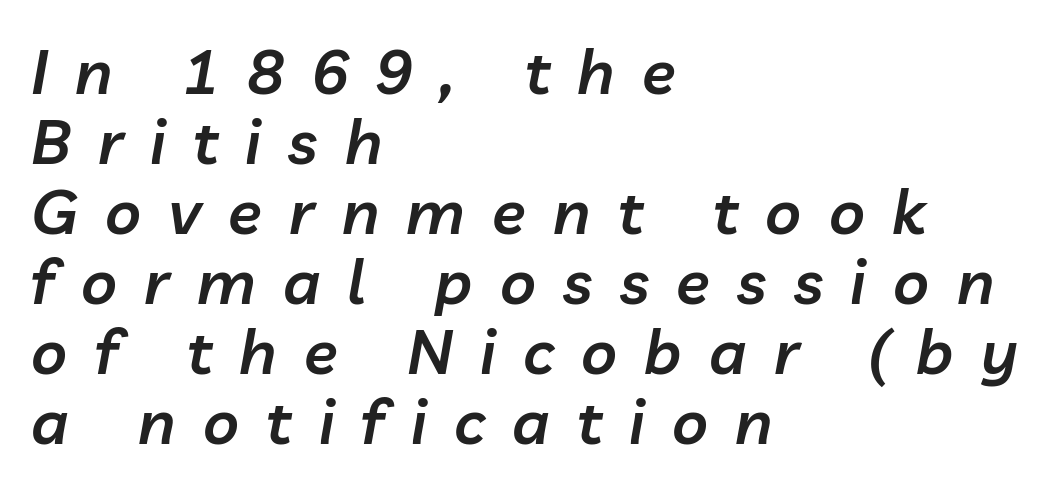
The image shows 62 px semibold type, italic (leaning right); set left-aligned, tight line spacing (1.13x), unusually wide letter spacing (+0.44 em), not underlined; low stroke contrast and a medium x-height.
